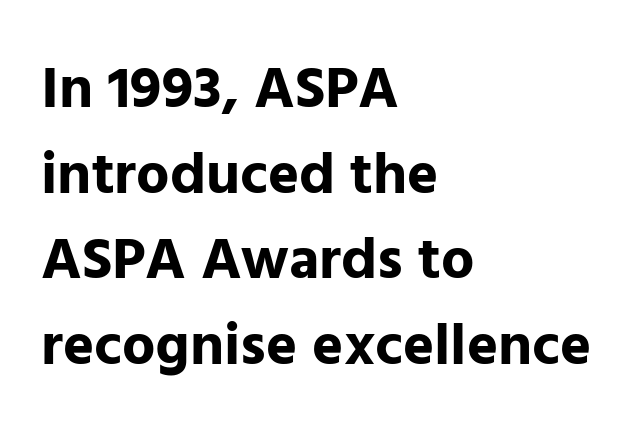
{"serif": "no", "italic": "no", "bold": "yes", "weight": "bold", "width": "normal", "stroke_contrast": "low", "x_height": "medium", "monospaced": "no", "underline": "no", "align": "left", "line_spacing": "normal", "line_spacing_ratio": 1.45, "letter_spacing": "normal", "letter_spacing_em": 0.0, "glyph_px": 59}
